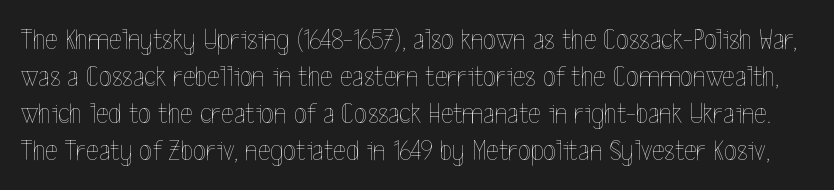
{"italic": "no", "bold": "no", "weight": "thin", "width": "condensed", "x_height": "medium", "monospaced": "no", "underline": "no", "line_spacing_ratio": 1.23, "letter_spacing": "normal", "letter_spacing_em": 0.0, "glyph_px": 30}
